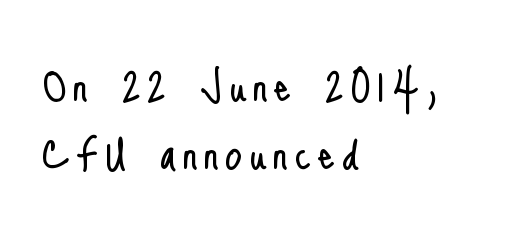
{"serif": "no", "italic": "no", "bold": "no", "weight": "light", "width": "condensed", "stroke_contrast": "low", "x_height": "small", "monospaced": "no", "underline": "no", "align": "left", "line_spacing": "normal", "line_spacing_ratio": 1.26, "glyph_px": 54}
